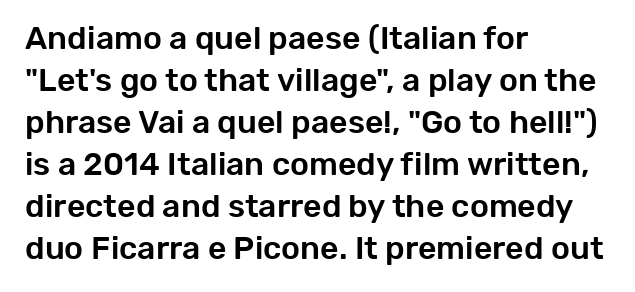
The designer left line spacing at the default. Every character sits straight up, as roman type does. Serif or sans? Sans — the stroke terminals are bare. Underlining? Definitely not there. Nothing unusual about the tracking: characters are spaced as the font intends.
